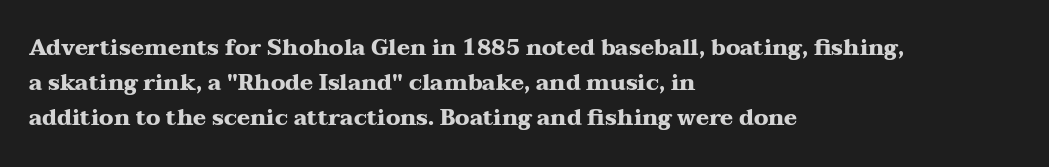
The image shows 22 px bold type, upright; set left-aligned, normal line spacing (1.6x), normal letter spacing, not underlined.
